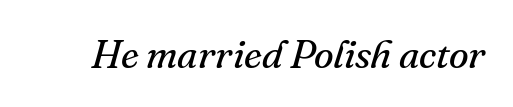
The image shows 40 px regular-weight serif type, italic (leaning right); set normal letter spacing, not underlined; medium stroke contrast and a small x-height.
